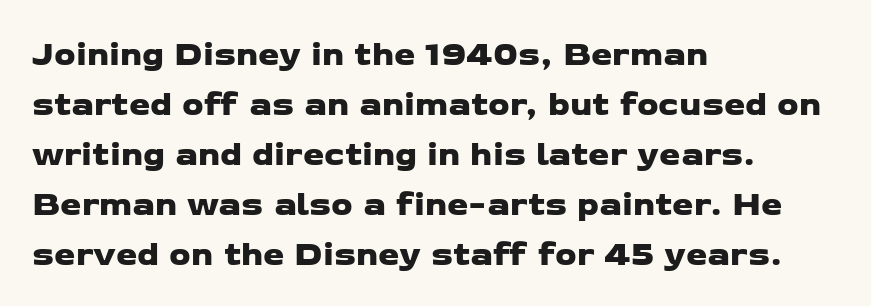
The image shows 34 px wide sans-serif type; set left-aligned, normal line spacing (1.47x), normal letter spacing, not underlined; low stroke contrast and a medium x-height.
